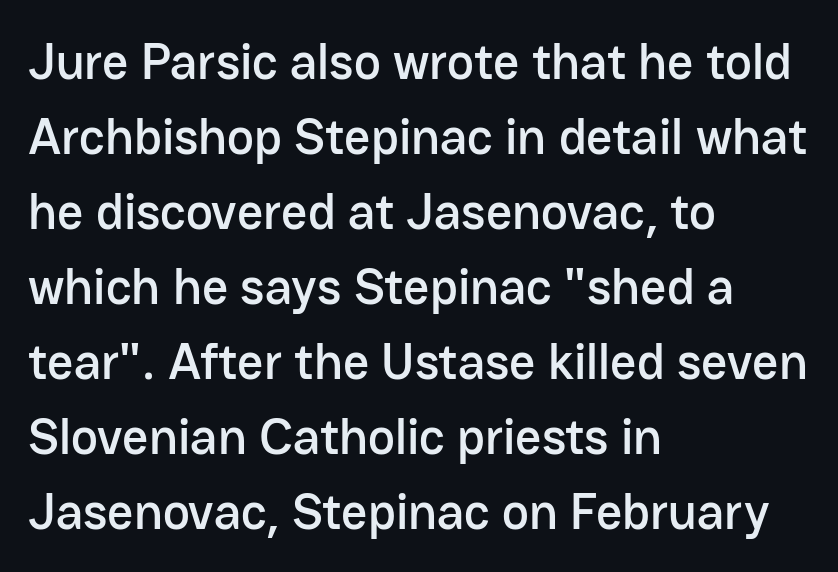
Every row of glyphs begins at an identical x-position on the left. What kind of face is this? One without serifs — a sans. Short note: letters normally spaced. What's the leading like? Ordinary, nothing unusual. The face used here is proportionally spaced, like ordinary book or web type. The specimen reads as upright at a glance.
